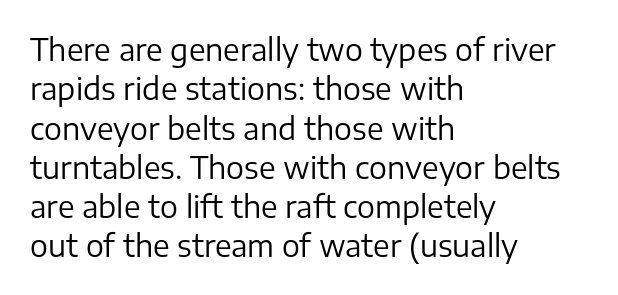
The image shows 30 px regular-weight sans-serif type, upright; set left-aligned, normal line spacing (1.31x), normal letter spacing, not underlined; low stroke contrast and a medium x-height.
